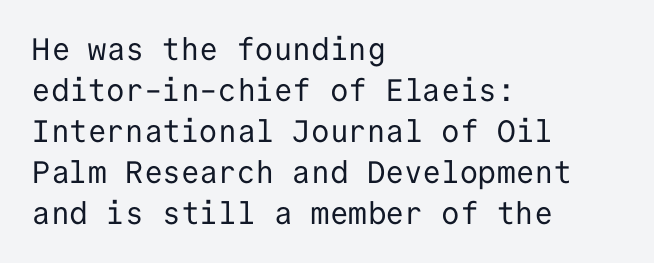
Q: Is the text bold? A: No.
Q: Is the text italic (slanted)? A: No, it is upright.
Q: Is the typeface a serif or a sans-serif typeface? A: Sans-serif.
Q: Is the text underlined? A: No.
Q: How is the paragraph aligned? A: Left-aligned.
Q: Is the spacing between letters normal or unusually wide? A: Normal.
Q: Is the spacing between lines tight, normal or loose? A: Normal.
Q: Width (condensed, normal, or wide)? A: Normal.
Q: Stroke contrast? A: Low.
Q: x-height? A: Medium.
Q: Monospaced? A: Yes.
